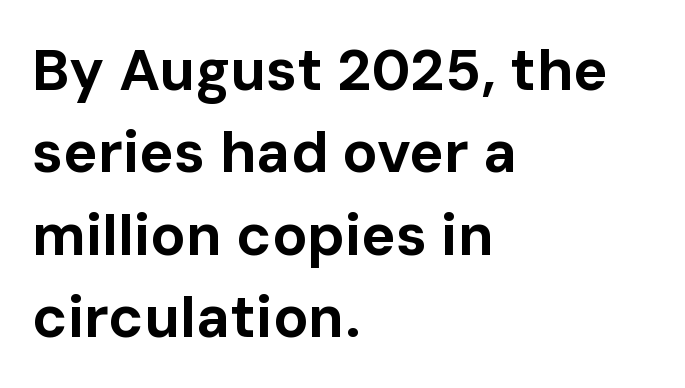
The image shows 58 px bold sans-serif type, upright; set left-aligned, normal line spacing (1.42x), normal letter spacing, not underlined; low stroke contrast and a medium x-height.
